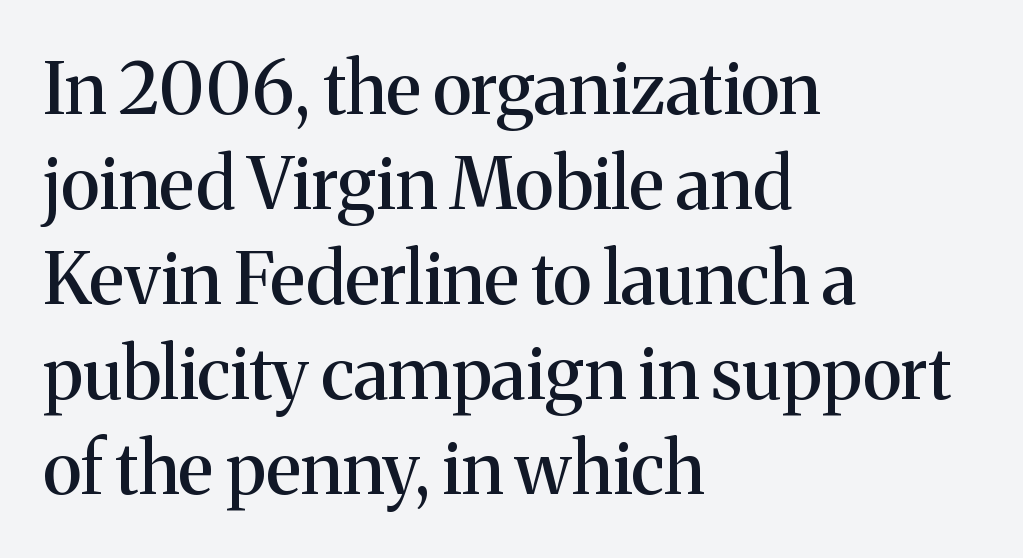
{"serif": "yes", "italic": "no", "width": "normal", "stroke_contrast": "medium", "x_height": "medium", "monospaced": "no", "underline": "no", "align": "left", "line_spacing": "normal", "line_spacing_ratio": 1.32, "letter_spacing": "normal", "letter_spacing_em": 0.0, "glyph_px": 72}
